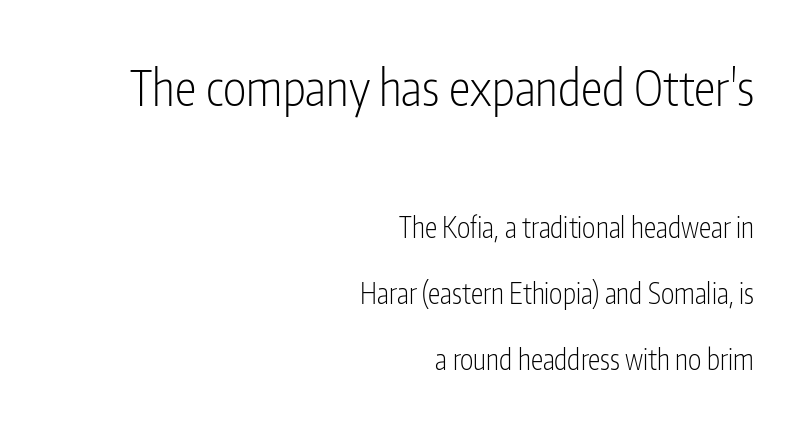
Typesetter's note — upper block bumped up in size, lower block left smaller. No italicization has been applied; the sample stays upright. Baseline-to-baseline distance is far greater than the letter height. Any mark beneath the type? The region is blank. The paragraph shown leans on its right margin.
